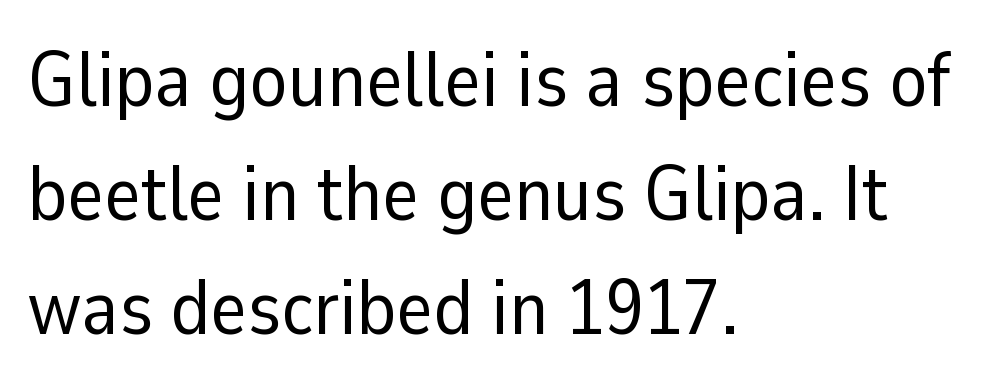
{"serif": "no", "italic": "no", "bold": "no", "weight": "regular", "width": "normal", "stroke_contrast": "low", "x_height": "medium", "monospaced": "no", "underline": "no", "align": "left", "line_spacing": "normal", "line_spacing_ratio": 1.46, "letter_spacing": "normal", "letter_spacing_em": 0.0, "glyph_px": 78}
